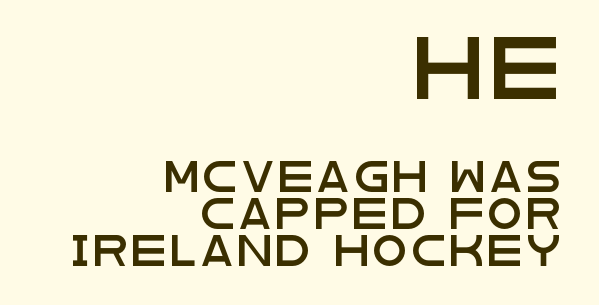
Has an underline been added? It has not. Look at the bottom of the vertical strokes: they stop flat, with no serifs. Spacing verdict: proportional, widths tailored to each character. All the whitespace from short lines collects on the left. Which of the two is more prominent by size? The first, at the top. This is roman type, the default non-slanted kind.
